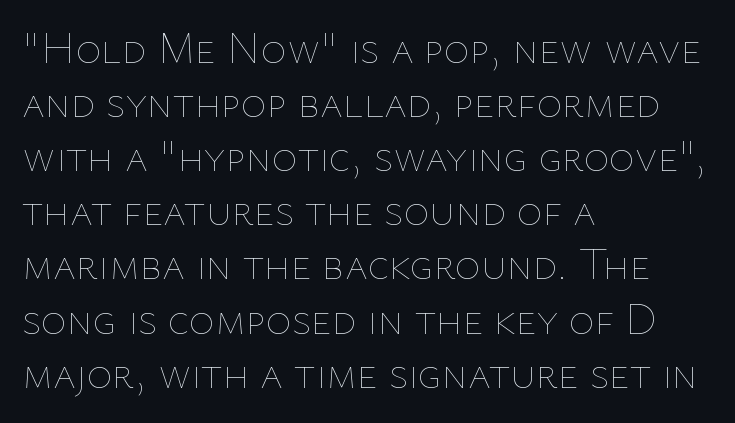
{"italic": "no", "bold": "no", "weight": "thin", "width": "normal", "stroke_contrast": "low", "x_height": "medium", "monospaced": "no", "underline": "no", "align": "left", "line_spacing_ratio": 1.23, "letter_spacing": "normal", "letter_spacing_em": 0.0, "glyph_px": 44}
